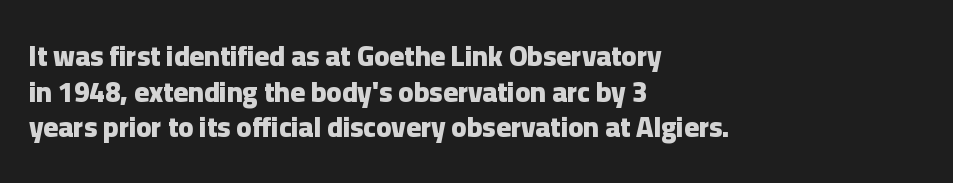
{"serif": "no", "italic": "no", "bold": "yes", "weight": "heavy", "width": "normal", "stroke_contrast": "low", "x_height": "medium", "monospaced": "no", "underline": "no", "align": "left", "line_spacing": "normal", "line_spacing_ratio": 1.27, "letter_spacing": "normal", "letter_spacing_em": 0.0, "glyph_px": 28}
